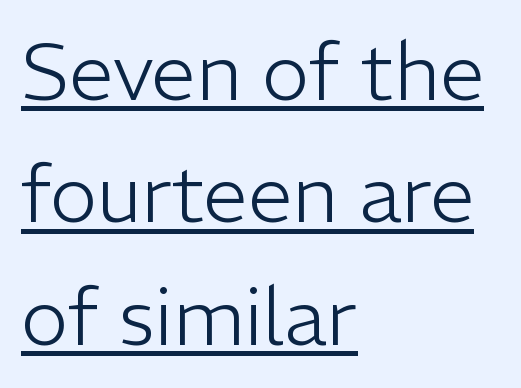
The glyphs are accompanied by a horizontal stroke just below them. Is this a fixed-width face? No — the glyphs have proportional, varying widths. No extra tracking has been applied to these lines. Normally led — the rows are evenly, conventionally spaced. The weight tops out at a normal text grade. The passage shown is typeset with a sans-serif family.
